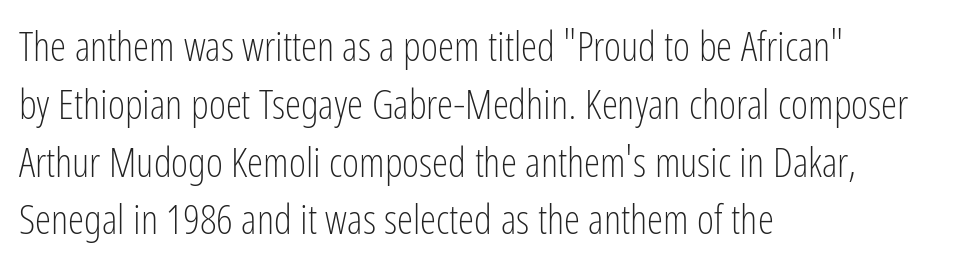
Nothing unusual about the tracking: characters are spaced as the font intends. Where is the straight margin? On the left. The letters stand upright; this is a roman face. Is the stroke heavy? The answer is a plain regular-or-lighter.
